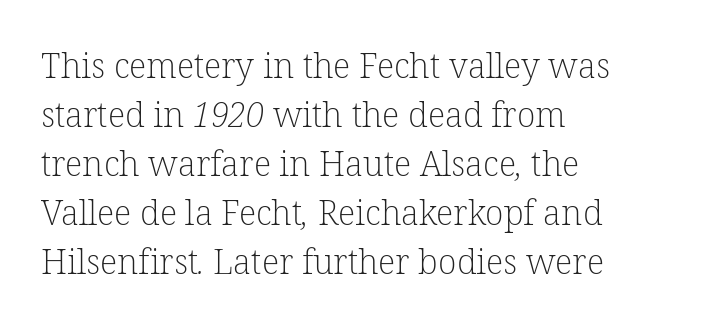
The image shows 34 px light serif type; set left-aligned, normal line spacing (1.44x), normal letter spacing, not underlined; low stroke contrast and a medium x-height.
